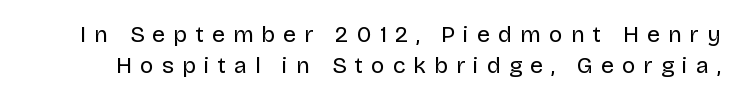
The image shows 23 px text type, upright; set normal line spacing (1.34x), unusually wide letter spacing (+0.35 em), not underlined.
